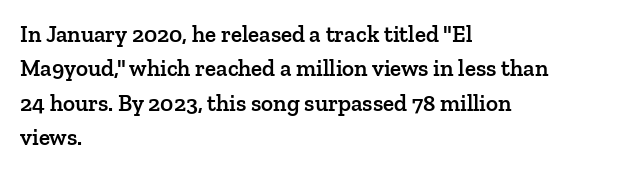
The sample has been set in demibold, a notch under bold. Students, observe: this is what conventionally led text looks like. All the whitespace from short lines collects on the right. Descenders are the only things crossing below the line.
